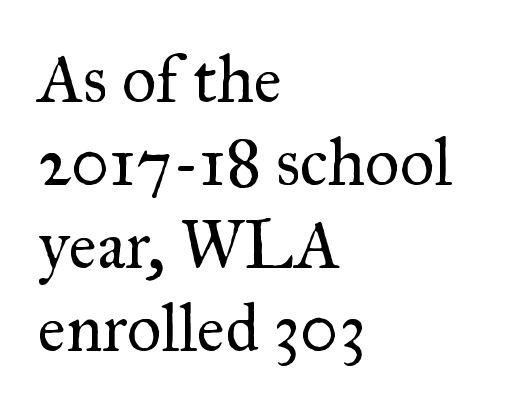
Q: Is the text bold? A: No.
Q: Is the text italic (slanted)? A: No, it is upright.
Q: Is the typeface a serif or a sans-serif typeface? A: Serif.
Q: Is the text underlined? A: No.
Q: How is the paragraph aligned? A: Left-aligned.
Q: Is the spacing between letters normal or unusually wide? A: Normal.
Q: Width (condensed, normal, or wide)? A: Normal.
Q: Stroke contrast? A: Medium.
Q: x-height? A: Small.
Q: Monospaced? A: No.
